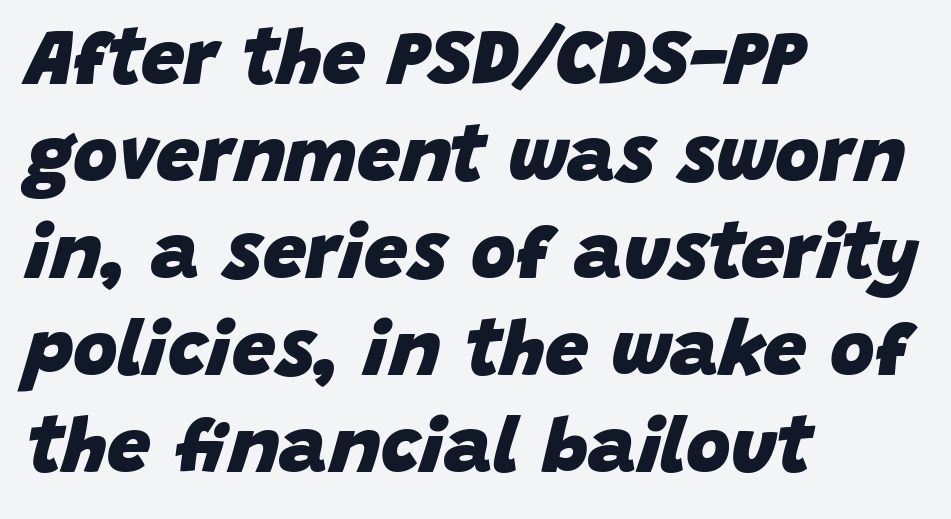
Q: Is the text bold? A: Yes.
Q: Is the text italic (slanted)? A: Yes, it leans right by about 15 degrees.
Q: Is the text underlined? A: No.
Q: How is the paragraph aligned? A: Left-aligned.
Q: Is the spacing between letters normal or unusually wide? A: Normal.
Q: Is the spacing between lines tight, normal or loose? A: Normal.
Q: Width (condensed, normal, or wide)? A: Normal.
Q: Stroke contrast? A: Low.
Q: x-height? A: Large.
Q: Monospaced? A: No.
